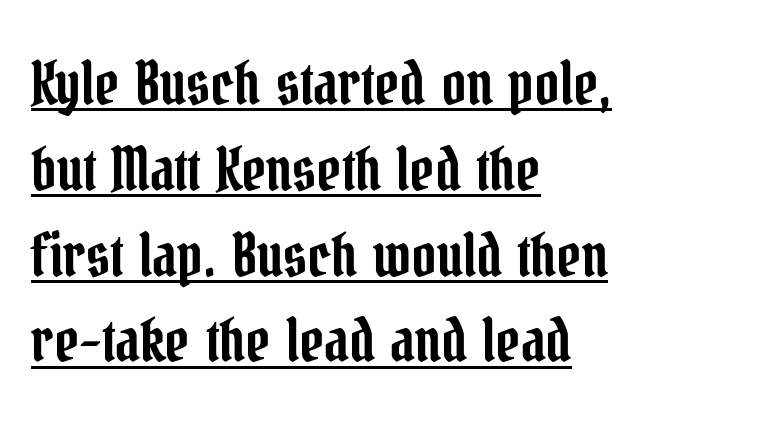
A typesetter would call this leading conventional body-copy spacing. Nope, not italic — everything's standing straight. A typesetter would call this proportional, since set widths differ per character. In CSS terms this would be text-align: left.
